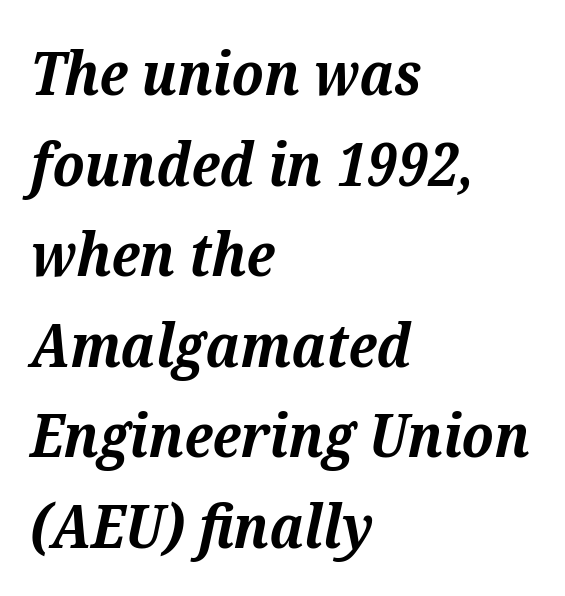
The face used here is rendered with its standard letterfit. The passage shown stacks its lines at a standard gap. The specimen reads as italic at a glance. Little horizontal feet cap the strokes, marking this as serif type.
